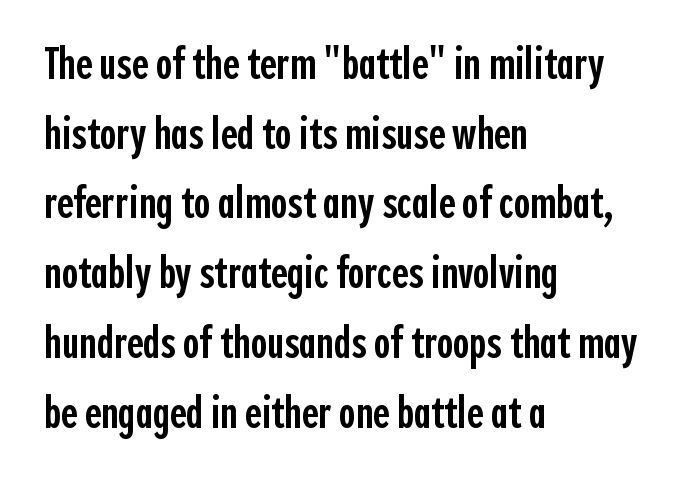
{"serif": "no", "italic": "no", "bold": "semi", "weight": "semibold", "width": "condensed", "x_height": "medium", "monospaced": "no", "underline": "no", "align": "left", "line_spacing": "normal", "line_spacing_ratio": 1.55, "letter_spacing": "normal", "letter_spacing_em": 0.0, "glyph_px": 45}
